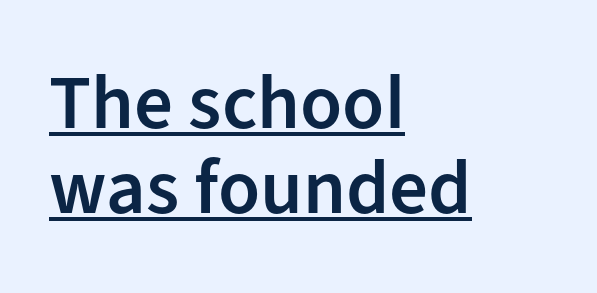
{"serif": "no", "italic": "no", "bold": "semi", "weight": "semibold", "width": "normal", "stroke_contrast": "low", "x_height": "medium", "monospaced": "no", "underline": "yes", "align": "left", "line_spacing": "tight", "line_spacing_ratio": 1.1, "letter_spacing": "normal", "letter_spacing_em": 0.0, "glyph_px": 77}
